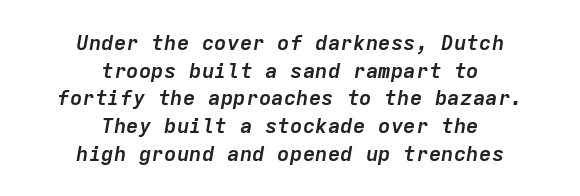
Compared with a flush-left layout, this one balances lines on the center instead. Short note: letters normally spaced. Check the space under the baseline: it is left empty. Does the weight exceed regular? Yes, all the way to bold.
